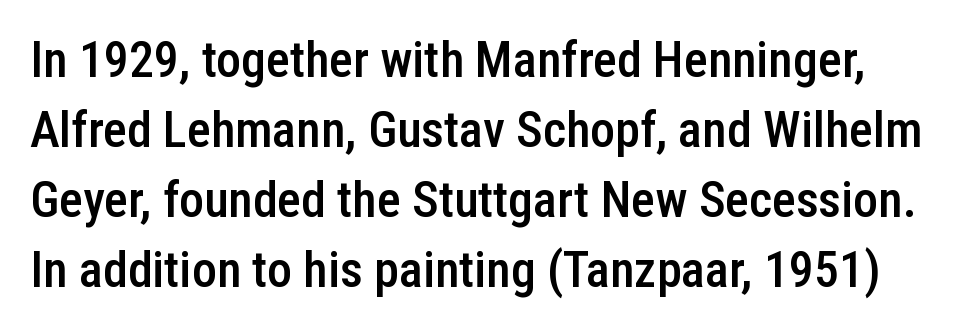
Q: Is the text bold? A: Semi-bold.
Q: Is the text italic (slanted)? A: No, it is upright.
Q: Is the typeface a serif or a sans-serif typeface? A: Sans-serif.
Q: Is the text underlined? A: No.
Q: Is the spacing between letters normal or unusually wide? A: Normal.
Q: Is the spacing between lines tight, normal or loose? A: Normal.
Q: Width (condensed, normal, or wide)? A: Condensed.
Q: Stroke contrast? A: Low.
Q: x-height? A: Medium.
Q: Monospaced? A: No.
